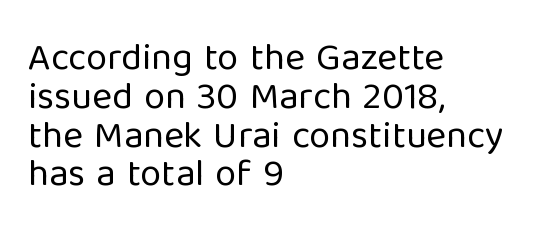
The image shows 38 px regular-weight sans-serif type, upright; set left-aligned, tight line spacing (1.02x), normal letter spacing, not underlined; low stroke contrast and a medium x-height.
